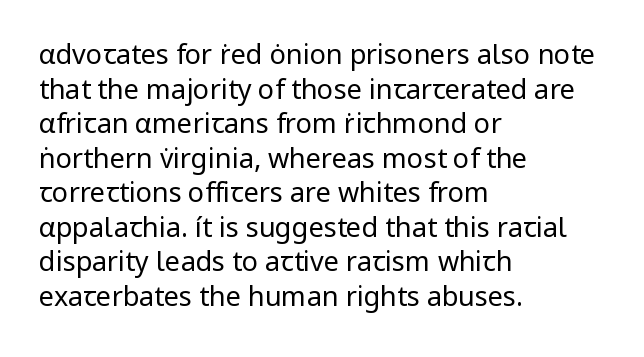
The image shows 27 px text type, upright; set left-aligned, normal line spacing (1.28x), normal letter spacing, not underlined.
